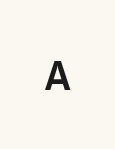
The image shows 43 px condensed sans-serif type, upright; set unusually wide letter spacing (+0.28 em), not underlined; low stroke contrast and a large x-height.
